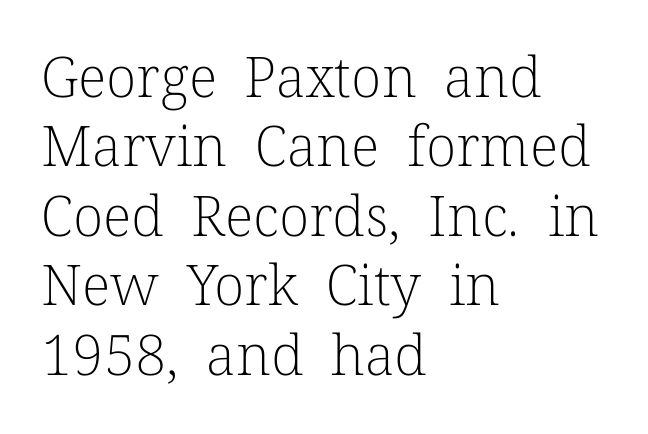
Quick note: underline off. Ink coverage per letter is moderate at most. All the whitespace from short lines collects on the right. Character widths vary here, with narrow letters taking less room than wide ones. A typesetter would mark this as roman, not italic. The passage shown is typeset with a serif family.
